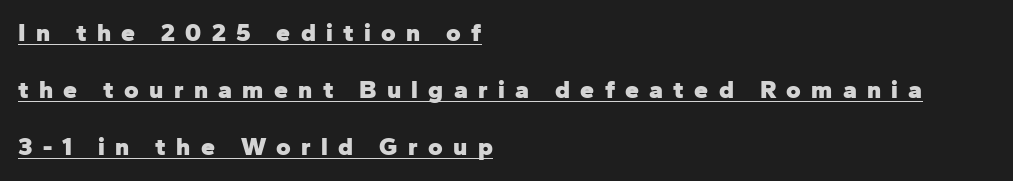
The gaps between neighbouring characters are conspicuously large. You could fit nearly another row in the gap between these rows. Every stem runs plumb, perpendicular to the baseline. The rag falls on the right side of this text block.
